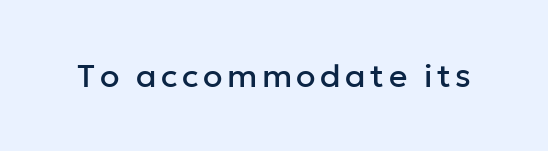
The image shows 32 px sans-serif type, upright; set not underlined; low stroke contrast and a medium x-height.
